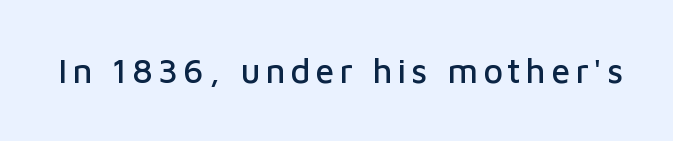
The image shows 34 px sans-serif type, upright; set not underlined; low stroke contrast and a medium x-height.
